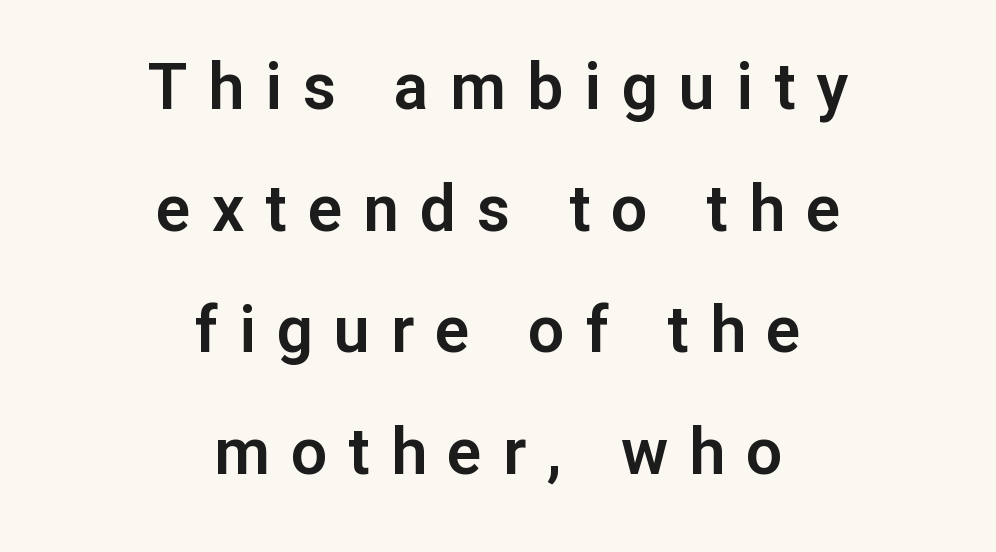
The image shows 64 px sans-serif type, upright; set centered, loose line spacing (1.9x), unusually wide letter spacing (+0.33 em), not underlined; low stroke contrast and a medium x-height.
